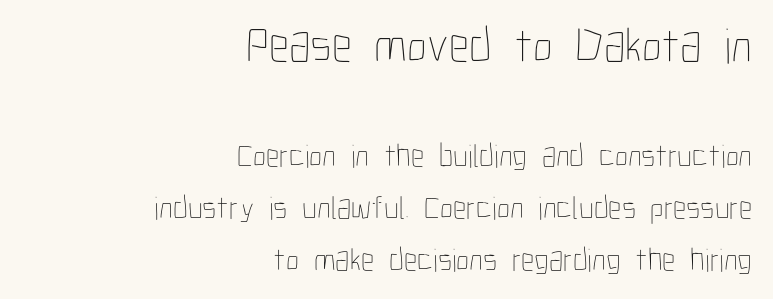
Q: Is the text bold? A: No.
Q: Is the text italic (slanted)? A: No, it is upright.
Q: Is the text underlined? A: No.
Q: How is the paragraph aligned? A: Right-aligned.
Q: Is the spacing between letters normal or unusually wide? A: Normal.
Q: Is the spacing between lines tight, normal or loose? A: Normal.
Q: Which block of text is set in a larger size, the first (top) or the second (bottom)? A: The first (top) one.
Q: Width (condensed, normal, or wide)? A: Condensed.
Q: Stroke contrast? A: Low.
Q: x-height? A: Medium.
Q: Monospaced? A: No.
